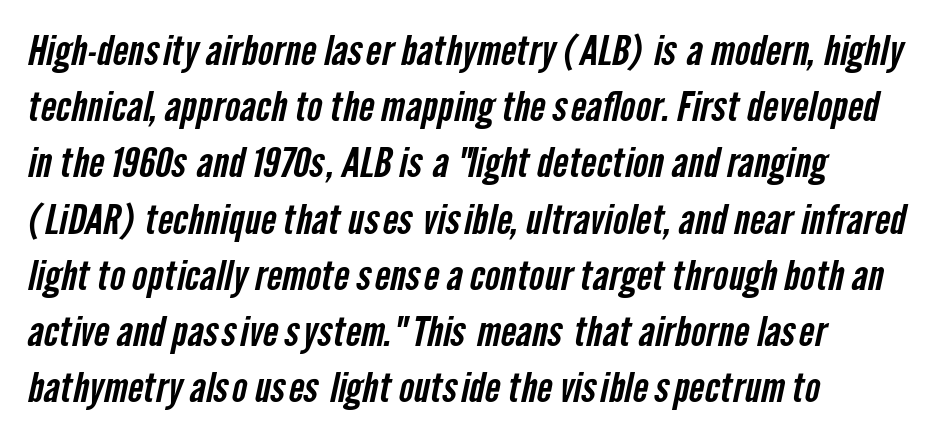
Words appear dense and cohesive because spacing is normal. The rendering uses natural spacing where letterforms have individual widths. Serif or sans? Sans — the stroke terminals are bare. This rendering uses left alignment, leaving the right contour irregular.
